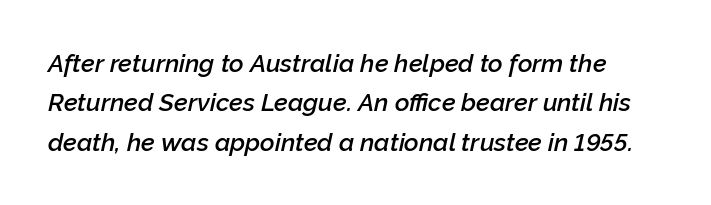
Vertical spacing — default. Compared with an ordinary text face, these strokes are moderately heavier — a semibold. The type is set solid horizontally, with unmodified tracking. Observe the lean: these are italic letterforms. Underline: absent.
